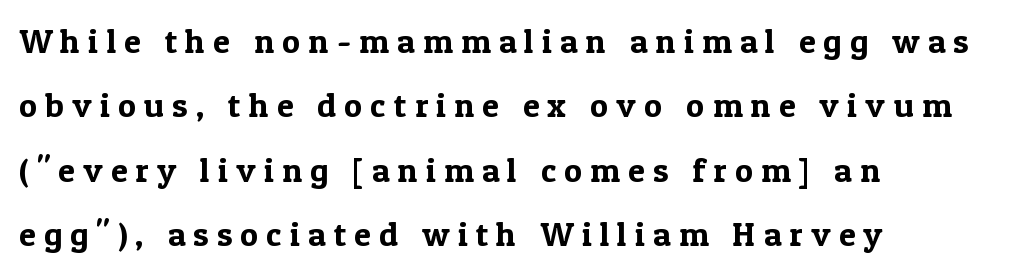
When letters stand straight like this, we call the style roman or upright. Look at the tracking — it's clearly loosened, letters drifting apart. Check the space under the baseline: it is left empty. The typesetter chose a ragged-right arrangement here. Character widths vary here, with narrow letters taking less room than wide ones.
